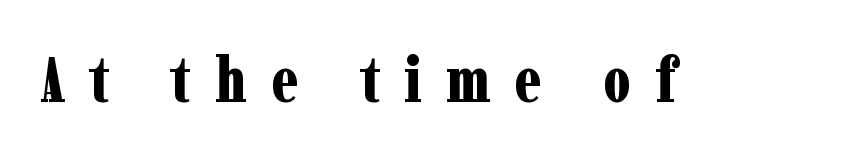
Q: Is the text bold? A: Yes.
Q: Is the text italic (slanted)? A: No, it is upright.
Q: Is the typeface a serif or a sans-serif typeface? A: Serif.
Q: Is the text underlined? A: No.
Q: Is the spacing between letters normal or unusually wide? A: Unusually wide.
Q: Width (condensed, normal, or wide)? A: Condensed.
Q: Stroke contrast? A: Low.
Q: x-height? A: Medium.
Q: Monospaced? A: No.
